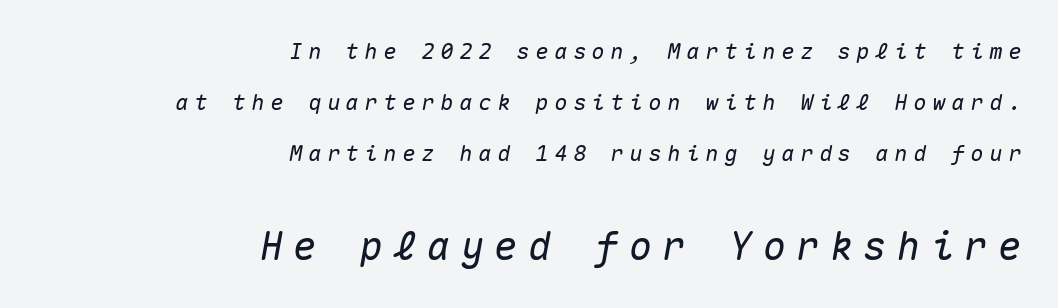
The image shows 39 px text type, italic (leaning right), monospaced; set right-aligned, loose line spacing (2.31x), unusually wide letter spacing (+0.26 em), not underlined; the second (bottom) block is 1.77x larger; medium stroke contrast and a medium x-height.
